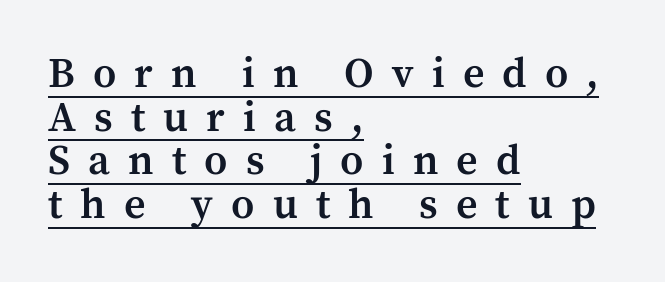
Q: Is the text bold? A: Semi-bold.
Q: Is the text italic (slanted)? A: No, it is upright.
Q: Is the typeface a serif or a sans-serif typeface? A: Serif.
Q: Is the text underlined? A: Yes.
Q: How is the paragraph aligned? A: Left-aligned.
Q: Is the spacing between letters normal or unusually wide? A: Unusually wide.
Q: Is the spacing between lines tight, normal or loose? A: Tight.
Q: Width (condensed, normal, or wide)? A: Normal.
Q: Stroke contrast? A: Medium.
Q: x-height? A: Medium.
Q: Monospaced? A: No.
